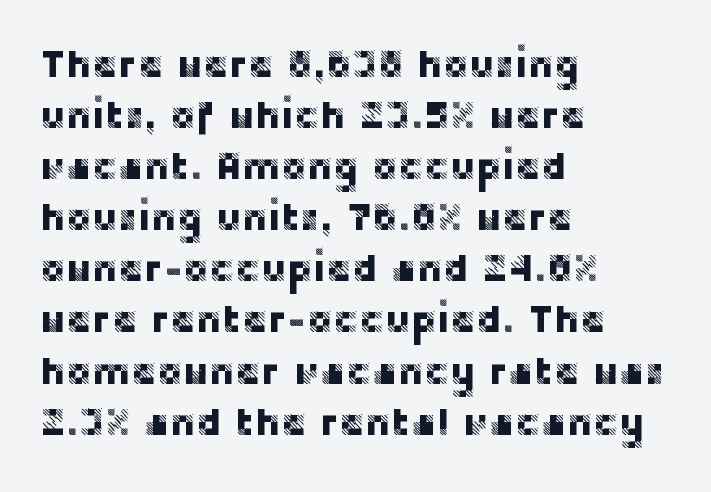
The image shows 39 px sans-serif type, upright; set left-aligned, normal line spacing (1.31x), normal letter spacing, not underlined; low stroke contrast and a large x-height.
